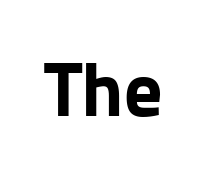
{"serif": "no", "italic": "no", "bold": "yes", "weight": "bold", "width": "normal", "stroke_contrast": "low", "x_height": "medium", "monospaced": "no", "underline": "no", "letter_spacing": "normal", "letter_spacing_em": 0.0, "glyph_px": 76}
